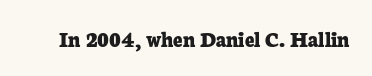
Notice how thick the strokes are: this is what a full bold looks like. In terms of letterspacing, this is plain default setting. The specimen omits any rule beneath the text block's lines. The lettering stays uniformly vertical, giving the passage a roman look.
